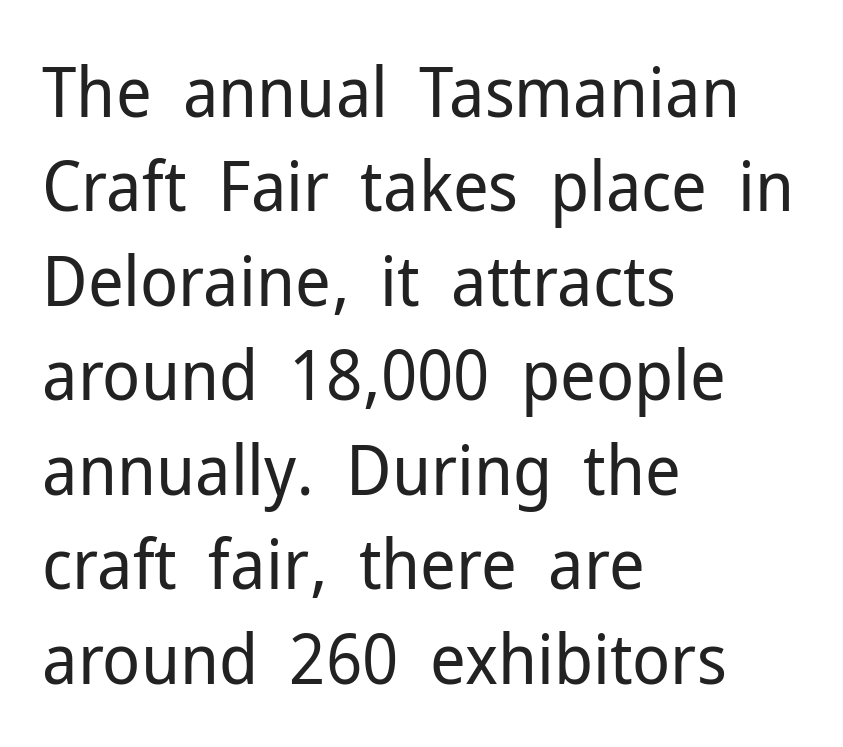
This rendering employs a face without finishing strokes, i.e., a sans-serif. The rag falls on the right side of this text block. Proportional: the letters do not fall into vertical columns. The vertical gap from one line to the next is medium. Heaviness? Minimal to ordinary, like unemphasized prose. The strip under each line holds only bare page.
